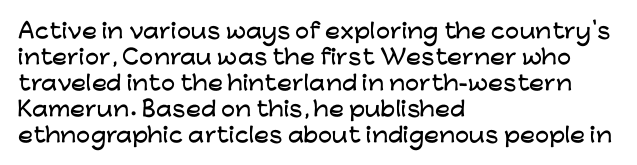
{"italic": "no", "underline": "no", "align": "left", "line_spacing": "normal", "line_spacing_ratio": 1.3, "letter_spacing": "normal", "letter_spacing_em": 0.0, "glyph_px": 20}
